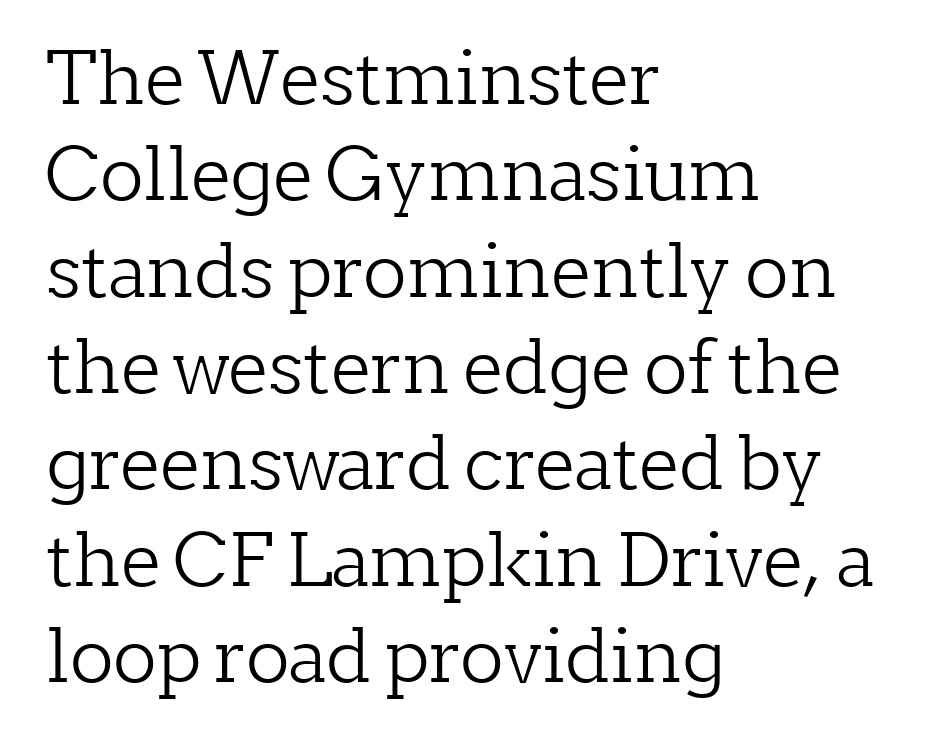
The line texture is even and compact thanks to regular tracking. Vertical spacing — default. Visually the block forms a straight wall on the left and a jagged coastline on the right. Weight: not bold — regular or lighter. Check where the strokes stop: tiny serifs finish them off.
